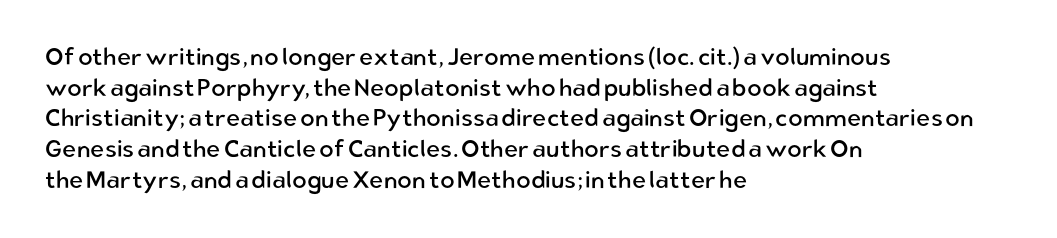
Q: Is the text bold? A: No.
Q: Is the text italic (slanted)? A: No, it is upright.
Q: Is the text underlined? A: No.
Q: How is the paragraph aligned? A: Left-aligned.
Q: Is the spacing between letters normal or unusually wide? A: Normal.
Q: Is the spacing between lines tight, normal or loose? A: Normal.
